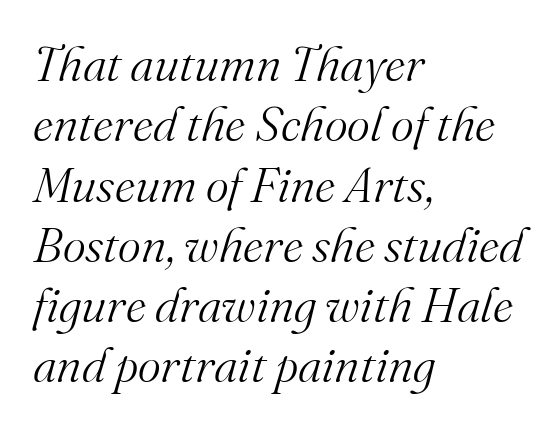
{"serif": "yes", "italic": "yes", "lean": "right", "slant_degrees": 16, "bold": "no", "weight": "light", "width": "normal", "stroke_contrast": "medium", "x_height": "small", "monospaced": "no", "underline": "no", "align": "left", "line_spacing_ratio": 1.23, "letter_spacing": "normal", "letter_spacing_em": 0.0, "glyph_px": 49}
